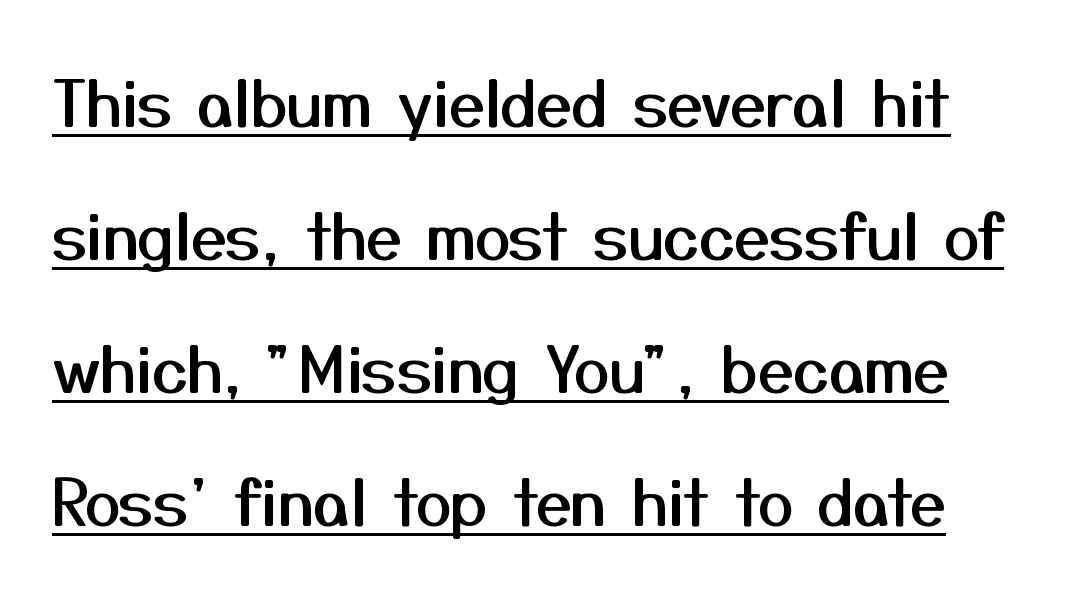
Q: Is the text italic (slanted)? A: No, it is upright.
Q: Is the typeface a serif or a sans-serif typeface? A: Sans-serif.
Q: Is the text underlined? A: Yes.
Q: Is the spacing between letters normal or unusually wide? A: Normal.
Q: Is the spacing between lines tight, normal or loose? A: Loose.
Q: Width (condensed, normal, or wide)? A: Normal.
Q: Stroke contrast? A: Medium.
Q: x-height? A: Medium.
Q: Monospaced? A: No.
